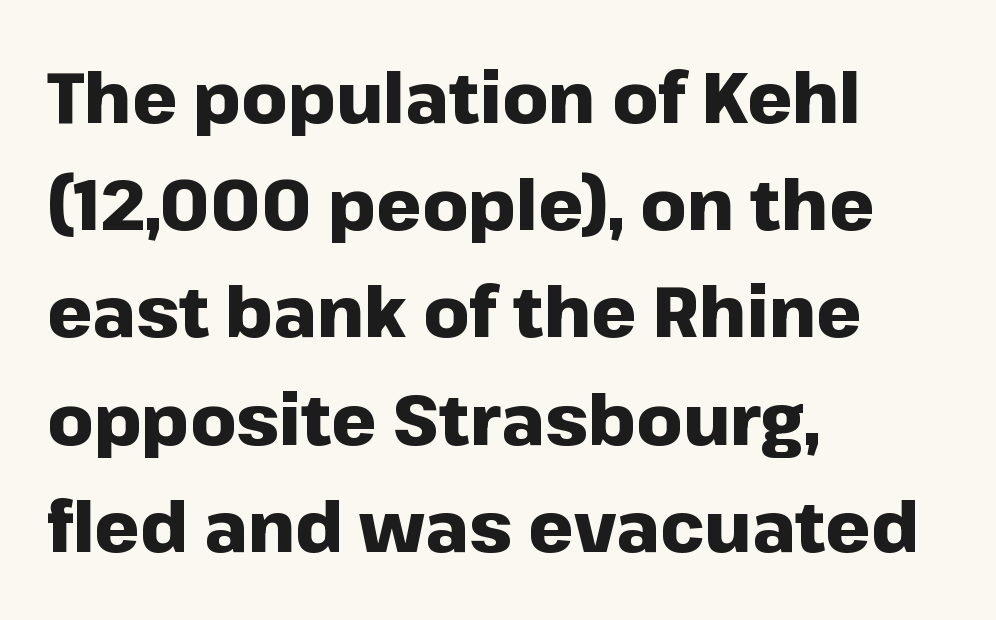
The image shows 71 px heavy sans-serif type, upright; set left-aligned, normal line spacing (1.51x), normal letter spacing, not underlined; low stroke contrast and a medium x-height.
